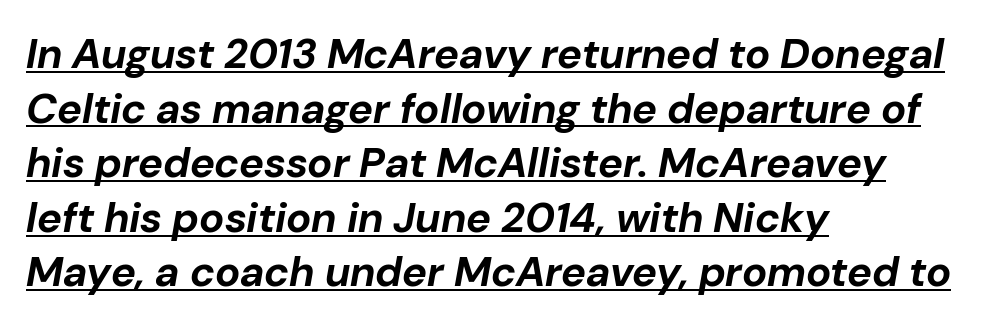
The image shows 42 px bold type, italic (leaning right); set left-aligned, normal line spacing (1.3x), normal letter spacing, underlined; low stroke contrast and a medium x-height.
